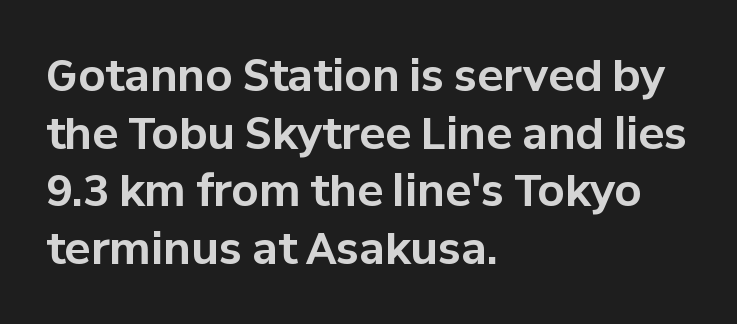
A typesetter would call this proportional, since set widths differ per character. The lines are quadded left. What stands out about the letter spacing? Nothing — it is the standard amount. Regarding serifs, this sample does without them.
